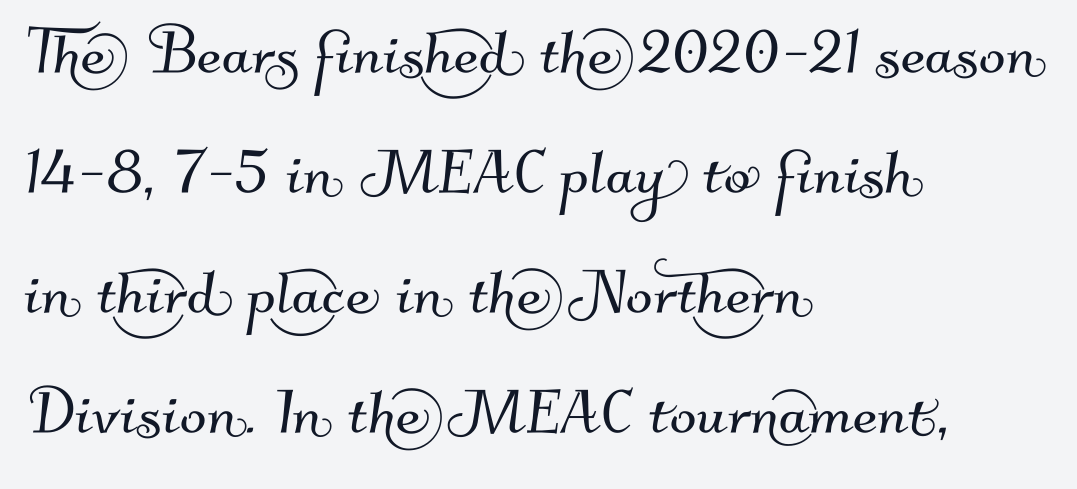
These lines are rendered in a variable-pitch font. The specimen omits any rule beneath the text block's lines. Visually the block forms a straight wall on the left and a jagged coastline on the right. The type is set solid horizontally, with unmodified tracking. What kind of face is this? One without serifs — a sans.
